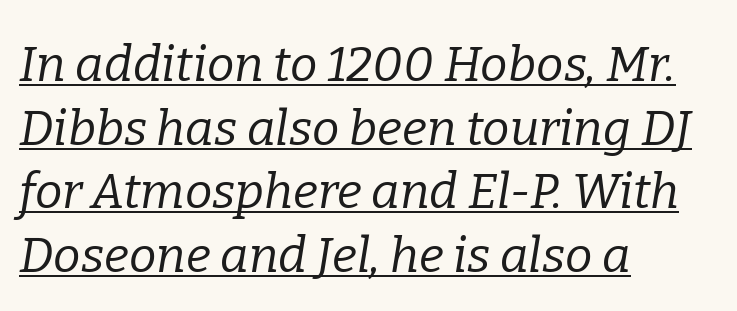
Q: Is the text bold? A: No.
Q: Is the text italic (slanted)? A: Yes, it leans right by about 9 degrees.
Q: Is the typeface a serif or a sans-serif typeface? A: Serif.
Q: Is the text underlined? A: Yes.
Q: How is the paragraph aligned? A: Left-aligned.
Q: Is the spacing between letters normal or unusually wide? A: Normal.
Q: Is the spacing between lines tight, normal or loose? A: Normal.
Q: Width (condensed, normal, or wide)? A: Normal.
Q: Stroke contrast? A: Low.
Q: x-height? A: Medium.
Q: Monospaced? A: No.
